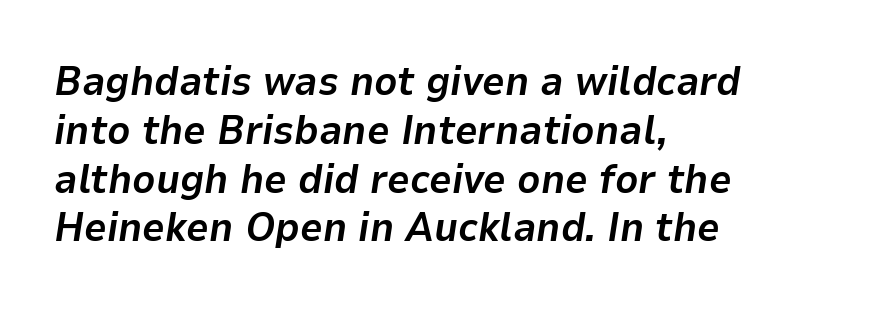
{"italic": "yes", "lean": "right", "slant_degrees": 9, "bold": "yes", "weight": "bold", "width": "normal", "stroke_contrast": "low", "x_height": "medium", "monospaced": "no", "underline": "no", "align": "left", "line_spacing_ratio": 1.22, "letter_spacing": "normal", "letter_spacing_em": 0.0, "glyph_px": 40}
